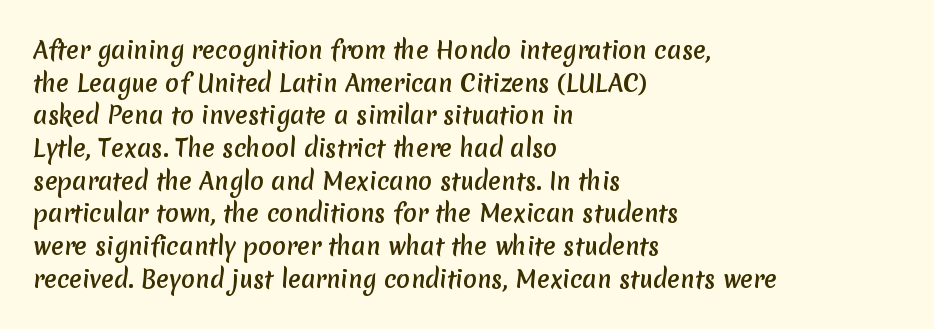
The image shows 23 px text type; set left-aligned, normal line spacing (1.42x), normal letter spacing, not underlined.
